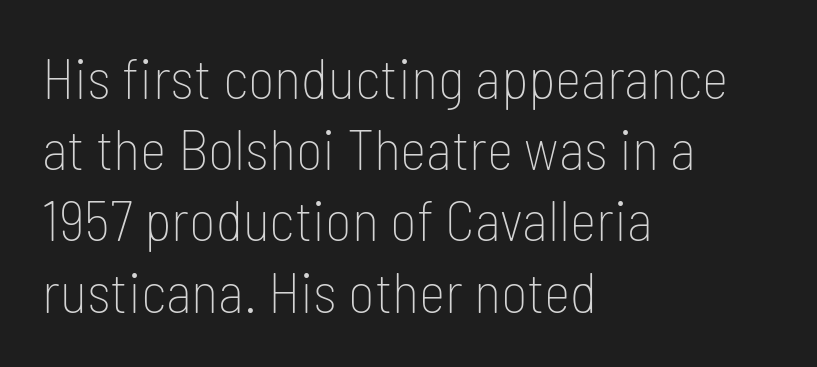
The image shows 57 px thin, condensed sans-serif type, upright; set left-aligned, normal line spacing (1.25x), normal letter spacing, not underlined; low stroke contrast and a medium x-height.
